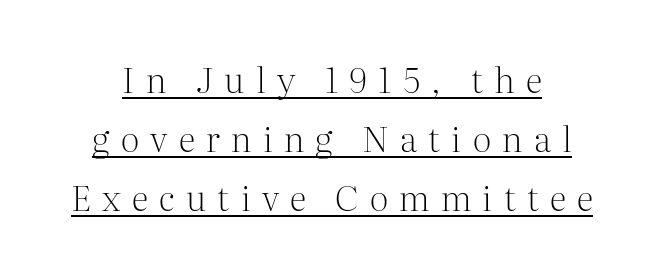
The image shows 35 px light serif type, upright; set normal line spacing (1.69x), unusually wide letter spacing (+0.32 em), underlined; medium stroke contrast and a medium x-height.
